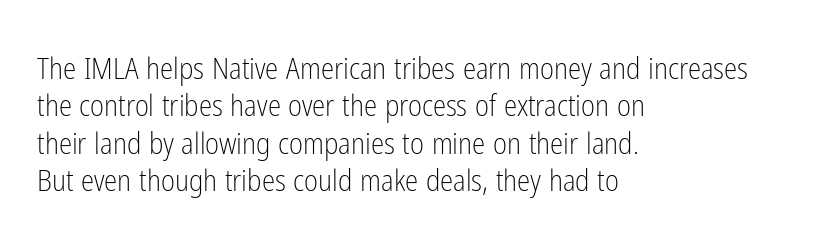
Q: Is the text bold? A: No.
Q: Is the text italic (slanted)? A: No, it is upright.
Q: Is the typeface a serif or a sans-serif typeface? A: Sans-serif.
Q: Is the text underlined? A: No.
Q: How is the paragraph aligned? A: Left-aligned.
Q: Is the spacing between letters normal or unusually wide? A: Normal.
Q: Is the spacing between lines tight, normal or loose? A: Normal.
Q: Width (condensed, normal, or wide)? A: Condensed.
Q: Stroke contrast? A: Low.
Q: x-height? A: Medium.
Q: Monospaced? A: No.
